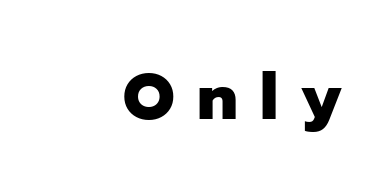
The image shows 65 px heavy sans-serif type, upright; set right-aligned, unusually wide letter spacing (+0.34 em), not underlined; low stroke contrast and a medium x-height.
